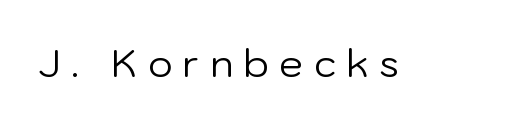
Q: Is the text bold? A: No.
Q: Is the text italic (slanted)? A: No, it is upright.
Q: Is the typeface a serif or a sans-serif typeface? A: Sans-serif.
Q: Is the text underlined? A: No.
Q: Is the spacing between letters normal or unusually wide? A: Unusually wide.
Q: Width (condensed, normal, or wide)? A: Normal.
Q: Stroke contrast? A: Low.
Q: x-height? A: Medium.
Q: Monospaced? A: No.
